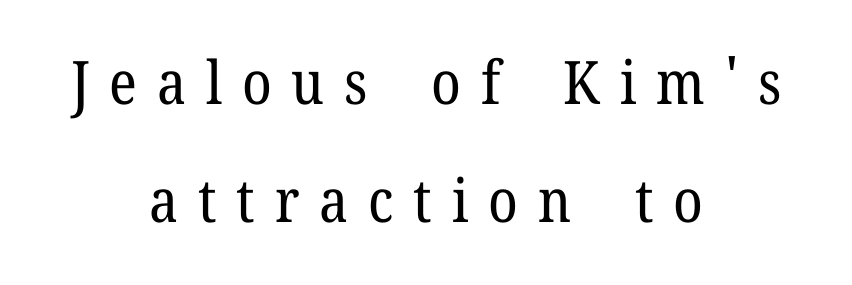
{"serif": "yes", "italic": "no", "bold": "no", "weight": "regular", "width": "normal", "stroke_contrast": "low", "x_height": "medium", "monospaced": "no", "underline": "no", "align": "center", "line_spacing": "loose", "line_spacing_ratio": 1.96, "letter_spacing": "wide", "letter_spacing_em": 0.33, "glyph_px": 60}
